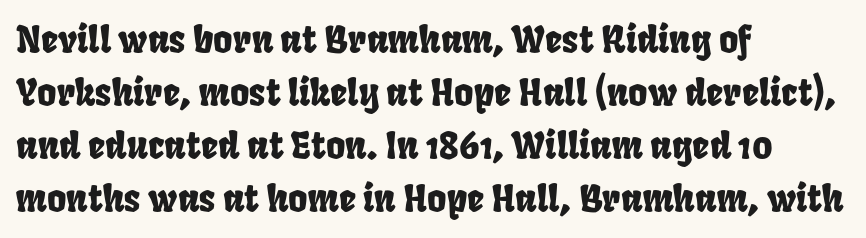
The image shows 37 px condensed type; set left-aligned, normal line spacing (1.43x), normal letter spacing, not underlined; low stroke contrast and a large x-height.
